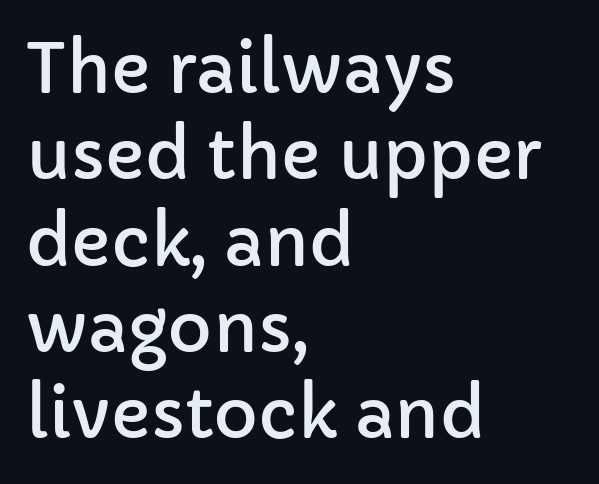
{"serif": "no", "italic": "no", "width": "normal", "stroke_contrast": "low", "x_height": "medium", "monospaced": "no", "underline": "no", "align": "left", "line_spacing": "normal", "line_spacing_ratio": 1.27, "letter_spacing": "normal", "letter_spacing_em": 0.0, "glyph_px": 68}
